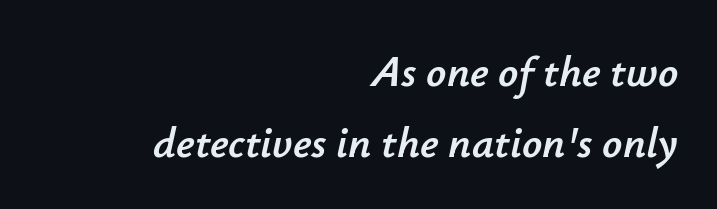
{"italic": "yes", "lean": "right", "slant_degrees": 12, "width": "normal", "stroke_contrast": "low", "x_height": "small", "monospaced": "no", "underline": "no", "align": "right", "line_spacing": "normal", "line_spacing_ratio": 1.61, "letter_spacing": "normal", "letter_spacing_em": 0.0, "glyph_px": 44}
